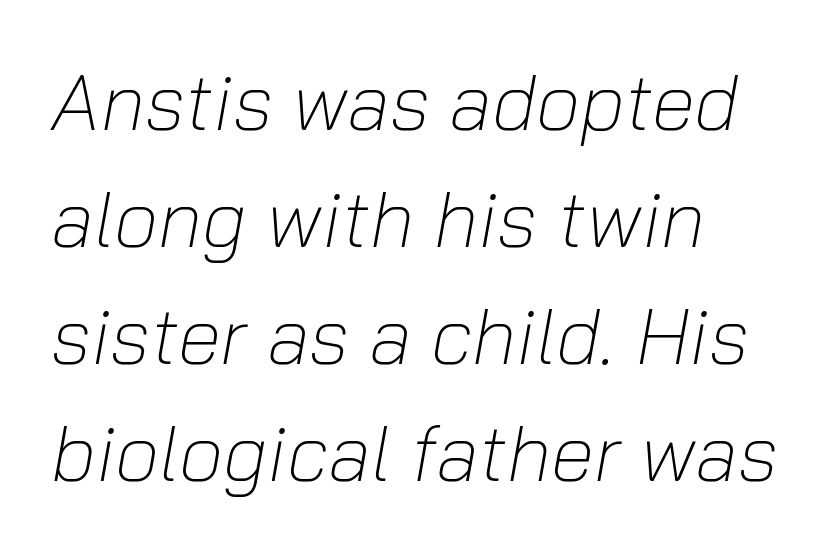
The image shows 79 px light type, italic (leaning right); set left-aligned, normal line spacing (1.48x), normal letter spacing, not underlined; low stroke contrast and a medium x-height.
